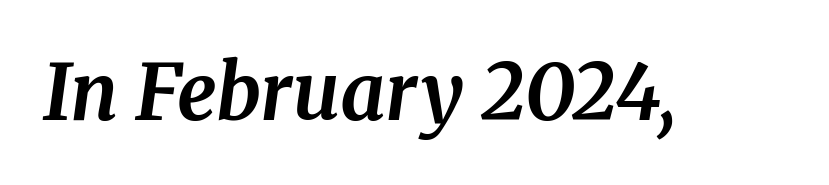
{"serif": "yes", "italic": "yes", "lean": "right", "slant_degrees": 8, "bold": "yes", "weight": "bold", "width": "normal", "stroke_contrast": "medium", "x_height": "medium", "monospaced": "no", "underline": "no", "letter_spacing": "normal", "letter_spacing_em": 0.0, "glyph_px": 78}
